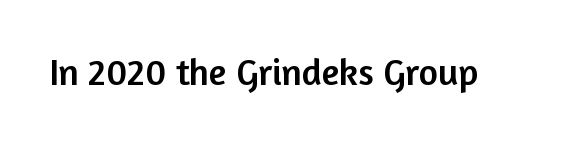
Q: Is the text italic (slanted)? A: No, it is upright.
Q: Is the typeface a serif or a sans-serif typeface? A: Sans-serif.
Q: Is the text underlined? A: No.
Q: Is the spacing between letters normal or unusually wide? A: Normal.
Q: Width (condensed, normal, or wide)? A: Normal.
Q: Stroke contrast? A: Low.
Q: x-height? A: Medium.
Q: Monospaced? A: No.
